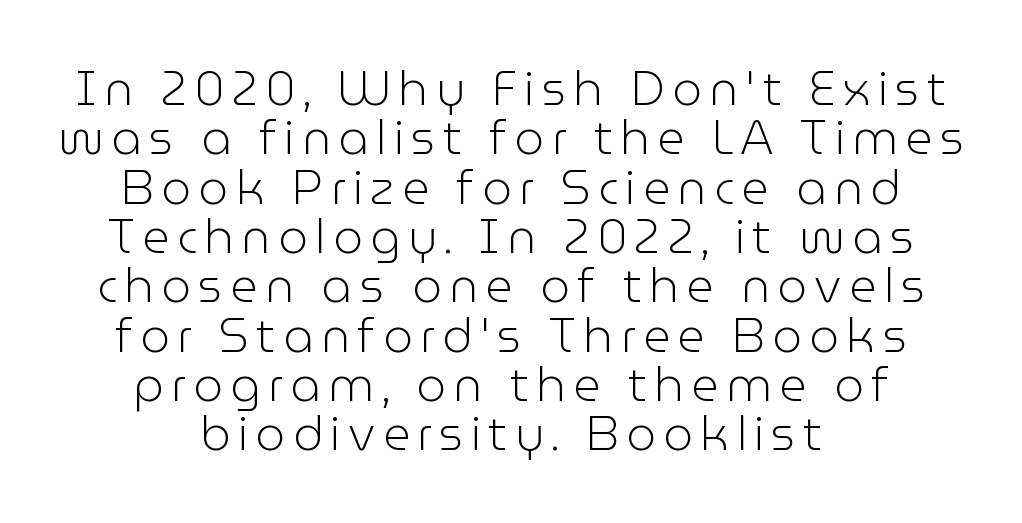
{"serif": "no", "italic": "no", "bold": "no", "weight": "light", "width": "normal", "stroke_contrast": "low", "x_height": "medium", "monospaced": "no", "underline": "no", "align": "center", "line_spacing": "tight", "line_spacing_ratio": 1.05, "glyph_px": 47}
